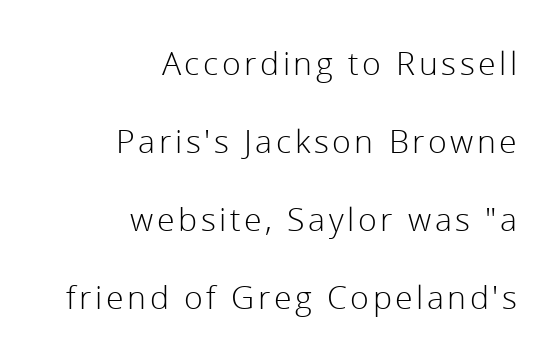
Q: Is the text bold? A: No.
Q: Is the text italic (slanted)? A: No, it is upright.
Q: Is the typeface a serif or a sans-serif typeface? A: Sans-serif.
Q: Is the text underlined? A: No.
Q: How is the paragraph aligned? A: Right-aligned.
Q: Is the spacing between lines tight, normal or loose? A: Loose.
Q: Width (condensed, normal, or wide)? A: Normal.
Q: Stroke contrast? A: Low.
Q: x-height? A: Medium.
Q: Monospaced? A: No.
